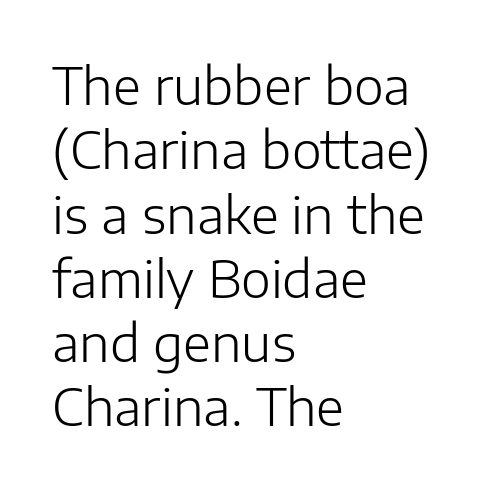
The image shows 51 px light sans-serif type, upright; set left-aligned, normal line spacing (1.26x), normal letter spacing, not underlined; low stroke contrast and a medium x-height.
